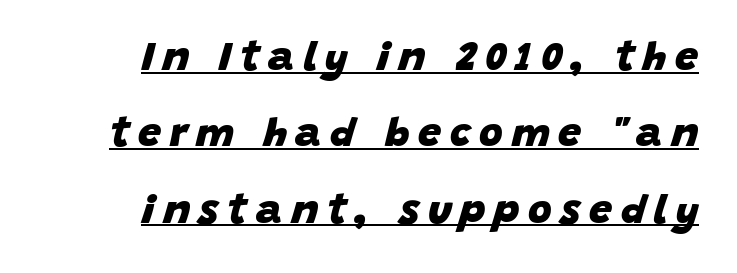
{"italic": "yes", "lean": "right", "slant_degrees": 15, "bold": "yes", "weight": "heavy", "width": "normal", "stroke_contrast": "low", "x_height": "large", "monospaced": "no", "underline": "yes", "align": "right", "line_spacing_ratio": 1.86, "letter_spacing": "wide", "letter_spacing_em": 0.21, "glyph_px": 41}
